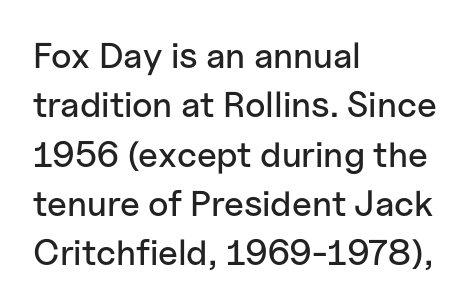
Q: Is the text italic (slanted)? A: No, it is upright.
Q: Is the typeface a serif or a sans-serif typeface? A: Sans-serif.
Q: Is the text underlined? A: No.
Q: How is the paragraph aligned? A: Left-aligned.
Q: Is the spacing between letters normal or unusually wide? A: Normal.
Q: Is the spacing between lines tight, normal or loose? A: Normal.
Q: Width (condensed, normal, or wide)? A: Normal.
Q: Stroke contrast? A: Low.
Q: x-height? A: Medium.
Q: Monospaced? A: No.
